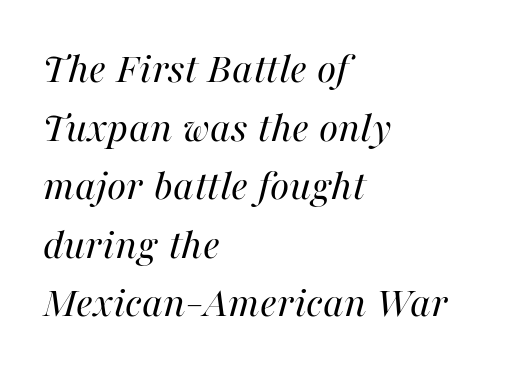
The image shows 44 px regular-weight type, italic (leaning right); set left-aligned, normal line spacing (1.33x), normal letter spacing, not underlined; high stroke contrast and a medium x-height.
